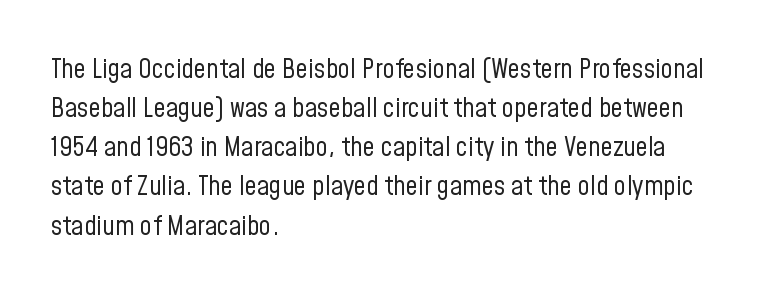
The image shows 27 px text type, upright; set left-aligned, normal line spacing (1.45x), normal letter spacing, not underlined.
